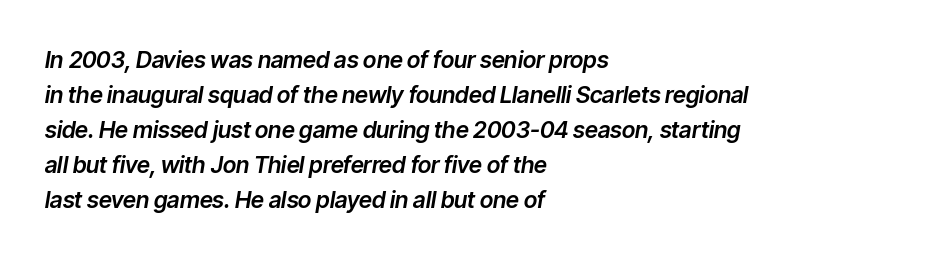
The image shows 23 px text type, italic (leaning right); set left-aligned, normal line spacing (1.52x), normal letter spacing, not underlined.
